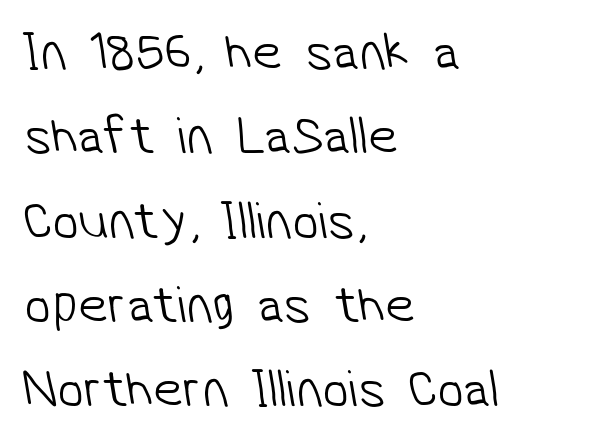
{"serif": "no", "bold": "no", "weight": "light", "width": "normal", "stroke_contrast": "low", "x_height": "medium", "monospaced": "no", "underline": "no", "align": "left", "line_spacing": "normal", "line_spacing_ratio": 1.59, "letter_spacing": "normal", "letter_spacing_em": 0.0, "glyph_px": 53}
